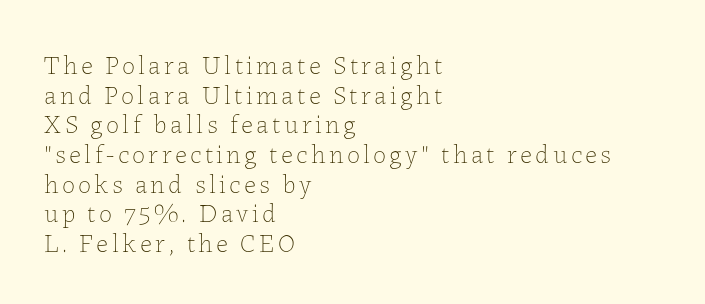
{"italic": "no", "bold": "no", "underline": "no", "align": "left", "line_spacing": "tight", "line_spacing_ratio": 1.14, "glyph_px": 26}
